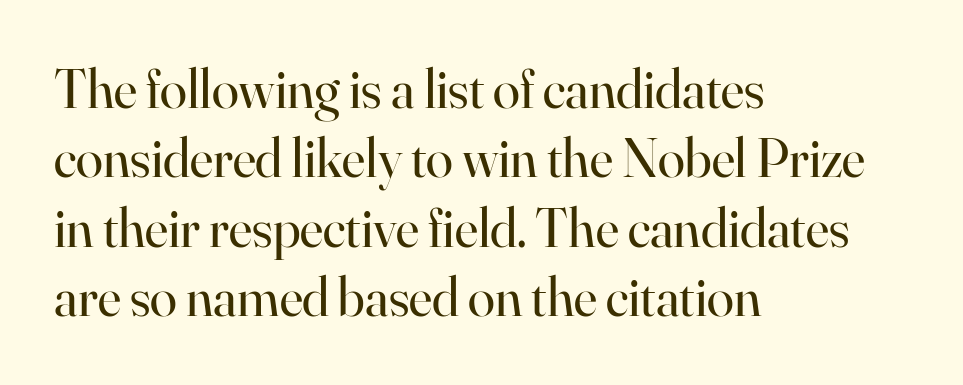
Q: Is the text bold? A: No.
Q: Is the text italic (slanted)? A: No, it is upright.
Q: Is the typeface a serif or a sans-serif typeface? A: Serif.
Q: Is the text underlined? A: No.
Q: How is the paragraph aligned? A: Left-aligned.
Q: Is the spacing between letters normal or unusually wide? A: Normal.
Q: Is the spacing between lines tight, normal or loose? A: Normal.
Q: Width (condensed, normal, or wide)? A: Normal.
Q: Stroke contrast? A: High.
Q: x-height? A: Small.
Q: Monospaced? A: No.
